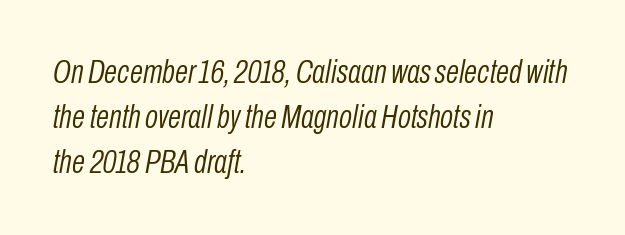
Q: Is the text bold? A: No.
Q: Is the text italic (slanted)? A: Yes, it leans right by about 10 degrees.
Q: Is the text underlined? A: No.
Q: How is the paragraph aligned? A: Left-aligned.
Q: Is the spacing between letters normal or unusually wide? A: Normal.
Q: Is the spacing between lines tight, normal or loose? A: Normal.
Q: Width (condensed, normal, or wide)? A: Condensed.
Q: Stroke contrast? A: Low.
Q: x-height? A: Medium.
Q: Monospaced? A: No.
